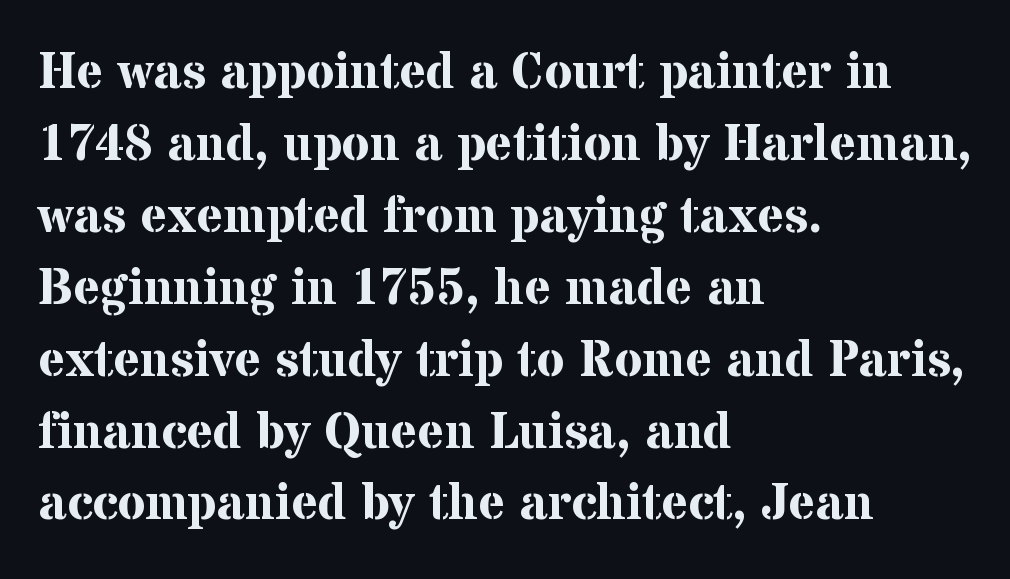
The image shows 51 px bold serif type, upright; set left-aligned, normal line spacing (1.41x), normal letter spacing, not underlined; medium stroke contrast and a medium x-height.
